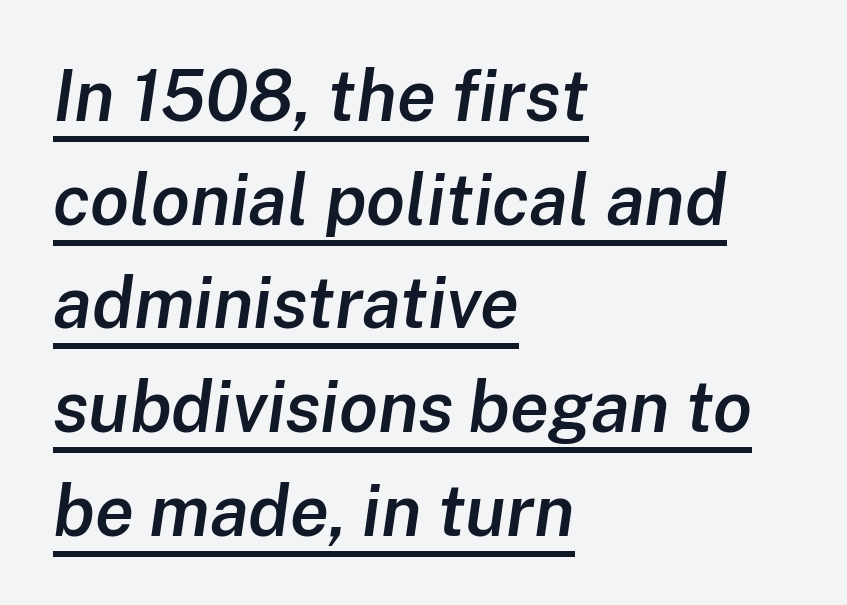
Q: Is the text bold? A: Semi-bold.
Q: Is the text italic (slanted)? A: Yes, it leans right by about 8 degrees.
Q: Is the text underlined? A: Yes.
Q: How is the paragraph aligned? A: Left-aligned.
Q: Is the spacing between letters normal or unusually wide? A: Normal.
Q: Is the spacing between lines tight, normal or loose? A: Normal.
Q: Width (condensed, normal, or wide)? A: Normal.
Q: Stroke contrast? A: Low.
Q: x-height? A: Medium.
Q: Monospaced? A: No.
